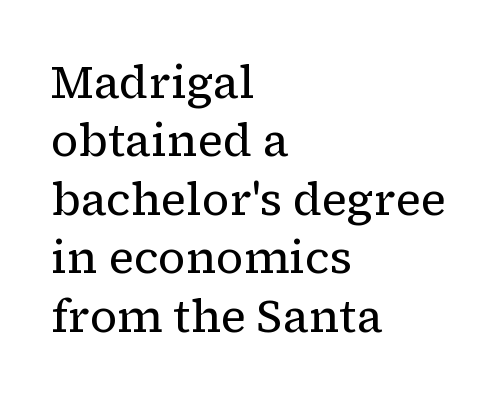
The typeface chosen for these lines features serifs. The passage shown is typed in a proportional face where columns would drift. The letters sit at their default tracking, neither squeezed nor spread. Heft: none added — not bold.
